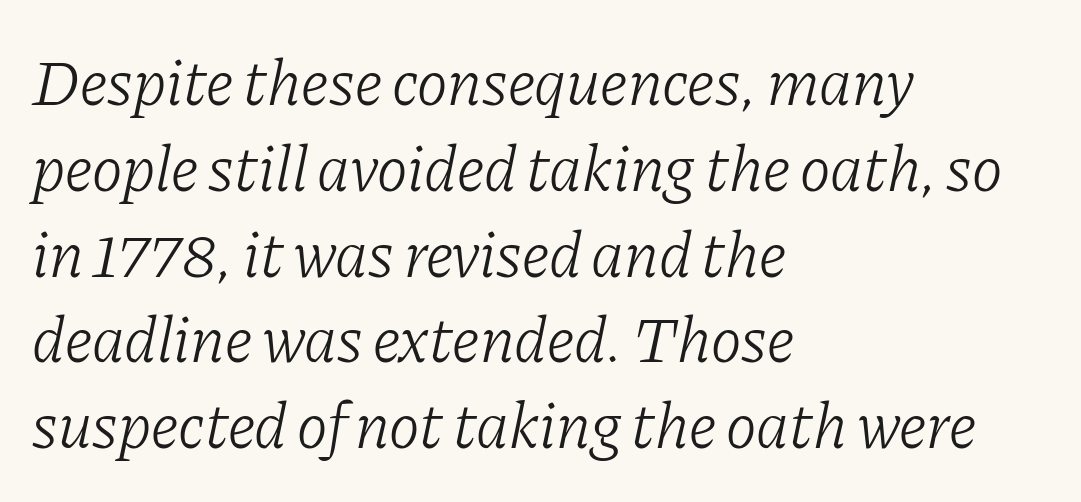
The image shows 65 px light serif type, italic (leaning right); set left-aligned, normal line spacing (1.32x), normal letter spacing, not underlined; low stroke contrast and a medium x-height.
